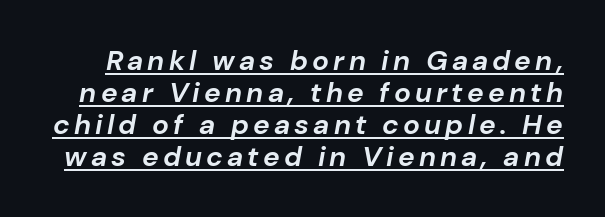
{"italic": "yes", "lean": "right", "slant_degrees": 10, "bold": "yes", "weight": "bold", "width": "normal", "stroke_contrast": "low", "x_height": "medium", "monospaced": "no", "underline": "yes", "line_spacing": "tight", "line_spacing_ratio": 1.14, "glyph_px": 28}
